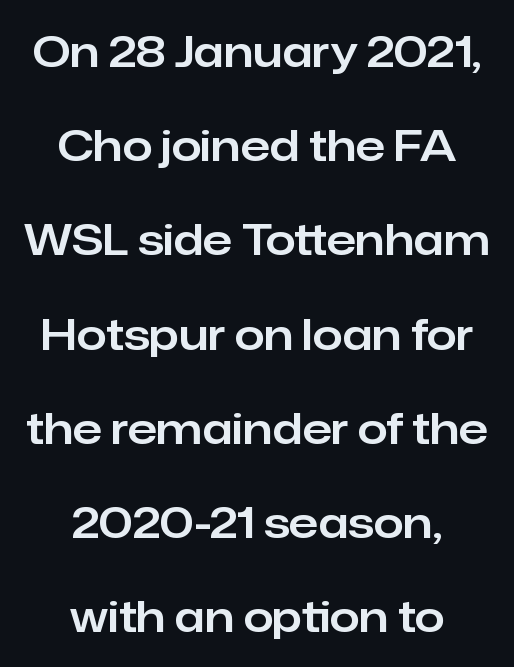
{"serif": "no", "italic": "no", "width": "normal", "stroke_contrast": "low", "x_height": "medium", "monospaced": "no", "underline": "no", "align": "center", "line_spacing": "loose", "line_spacing_ratio": 2.19, "letter_spacing": "normal", "letter_spacing_em": 0.0, "glyph_px": 43}
